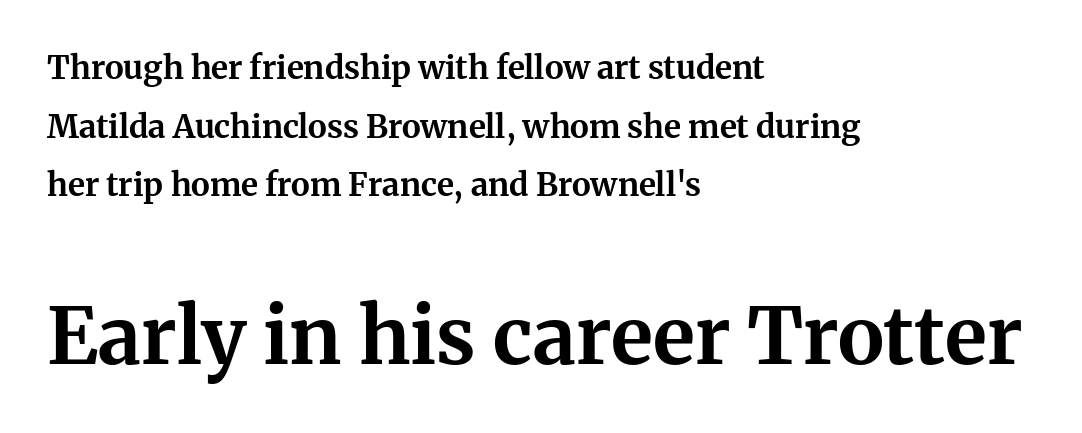
Q: Is the text bold? A: Yes.
Q: Is the text italic (slanted)? A: No, it is upright.
Q: Is the typeface a serif or a sans-serif typeface? A: Serif.
Q: Is the text underlined? A: No.
Q: How is the paragraph aligned? A: Left-aligned.
Q: Is the spacing between letters normal or unusually wide? A: Normal.
Q: Which block of text is set in a larger size, the first (top) or the second (bottom)? A: The second (bottom) one.
Q: Width (condensed, normal, or wide)? A: Normal.
Q: Stroke contrast? A: Medium.
Q: x-height? A: Medium.
Q: Monospaced? A: No.
